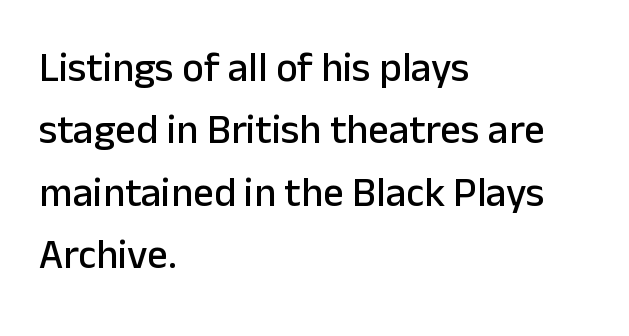
The font family rendered here belongs to the sans-serif group. Regular leading. Does the copy run flush right? No — it runs flush left. Words float on clear page, feet unadorned.
